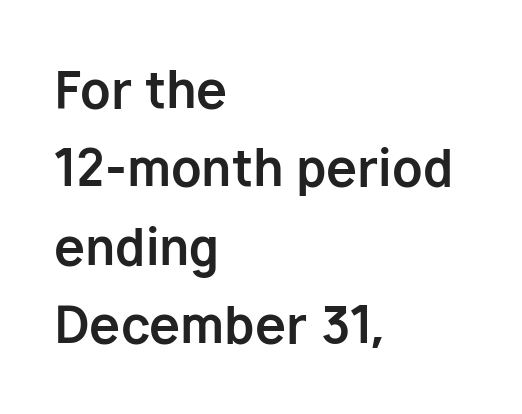
The image shows 50 px bold sans-serif type, upright; set left-aligned, normal line spacing (1.57x), normal letter spacing, not underlined; low stroke contrast and a medium x-height.
